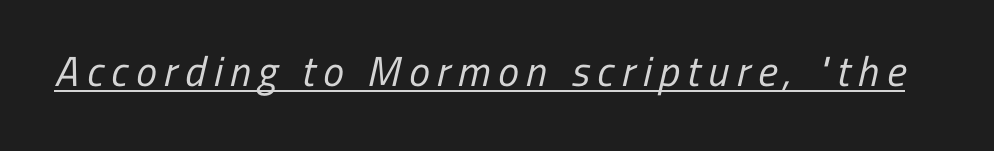
{"serif": "no", "bold": "no", "weight": "regular", "width": "condensed", "stroke_contrast": "low", "x_height": "medium", "monospaced": "no", "underline": "yes", "glyph_px": 42}
